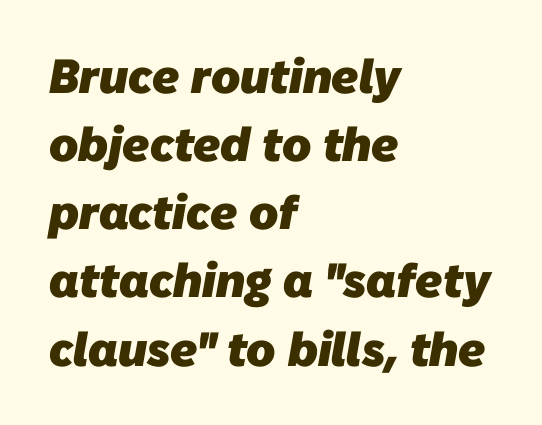
The image shows 48 px heavy sans-serif type; set left-aligned, normal line spacing (1.42x), normal letter spacing, not underlined; low stroke contrast and a medium x-height.
